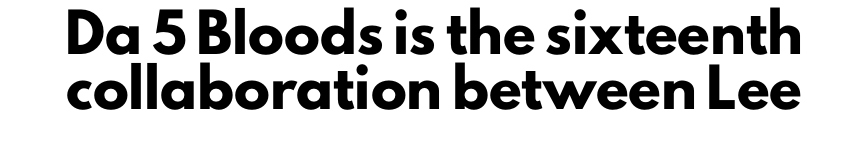
The image shows 36 px heavy sans-serif type, upright; set normal line spacing (1.53x), normal letter spacing, not underlined; low stroke contrast and a small x-height.
